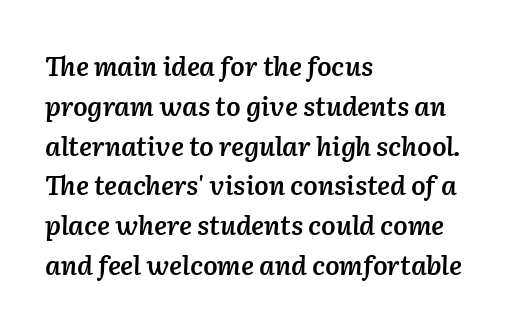
The foot of each line stays bare and open. Where is the straight margin? On the left. This is the in-between weight designers call semibold or demi. How would I describe the line gaps? Plain and ordinary.
